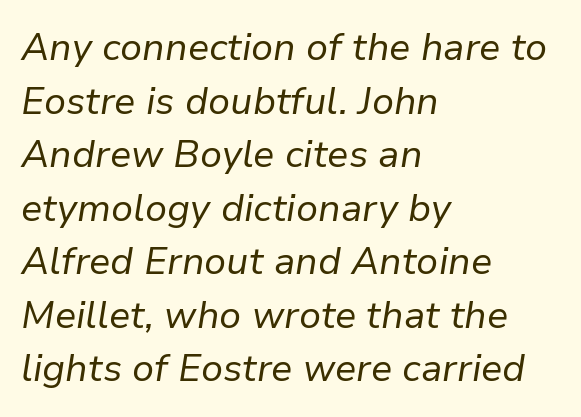
Q: Is the text bold? A: No.
Q: Is the text italic (slanted)? A: Yes, it leans right by about 9 degrees.
Q: Is the text underlined? A: No.
Q: How is the paragraph aligned? A: Left-aligned.
Q: Is the spacing between letters normal or unusually wide? A: Normal.
Q: Is the spacing between lines tight, normal or loose? A: Normal.
Q: Width (condensed, normal, or wide)? A: Normal.
Q: Stroke contrast? A: Low.
Q: x-height? A: Medium.
Q: Monospaced? A: No.
